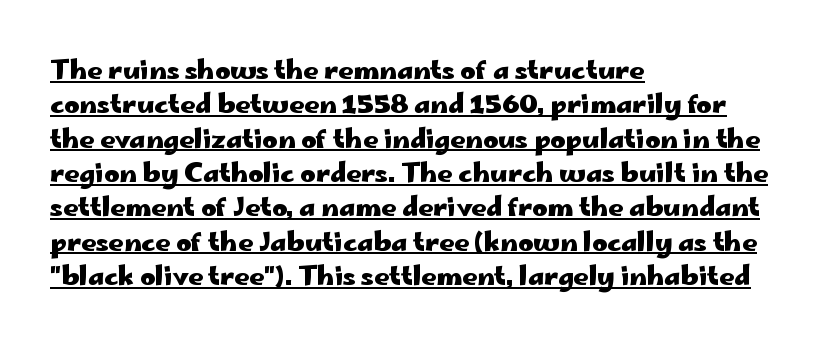
{"italic": "no", "bold": "yes", "underline": "yes", "align": "left", "line_spacing": "normal", "line_spacing_ratio": 1.32, "letter_spacing": "normal", "letter_spacing_em": 0.0, "glyph_px": 26}
